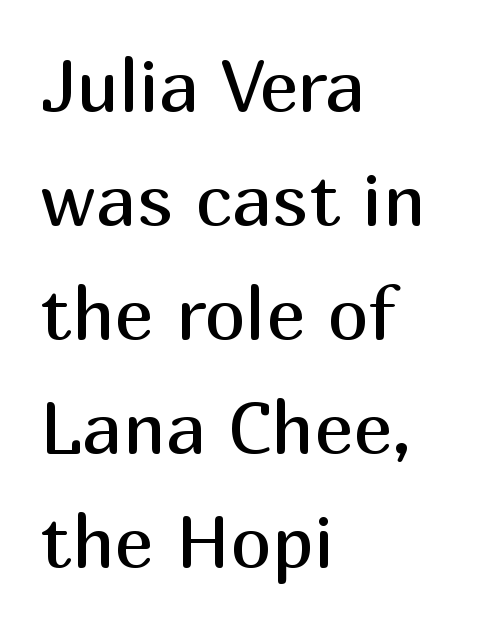
This is sans-serif lettering, the kind often seen on screens and signage. Characters follow at the spacing the type designer built in. The string is rendered with underlining switched off. Short and long lines alike share a common starting point at left.
